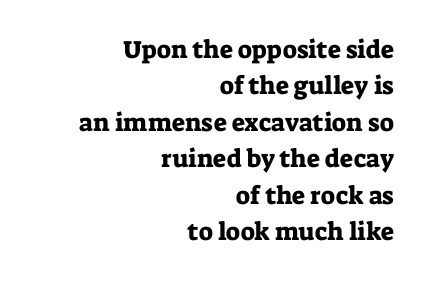
{"italic": "no", "underline": "no", "align": "right", "line_spacing": "normal", "line_spacing_ratio": 1.46, "letter_spacing": "normal", "letter_spacing_em": 0.0, "glyph_px": 25}
